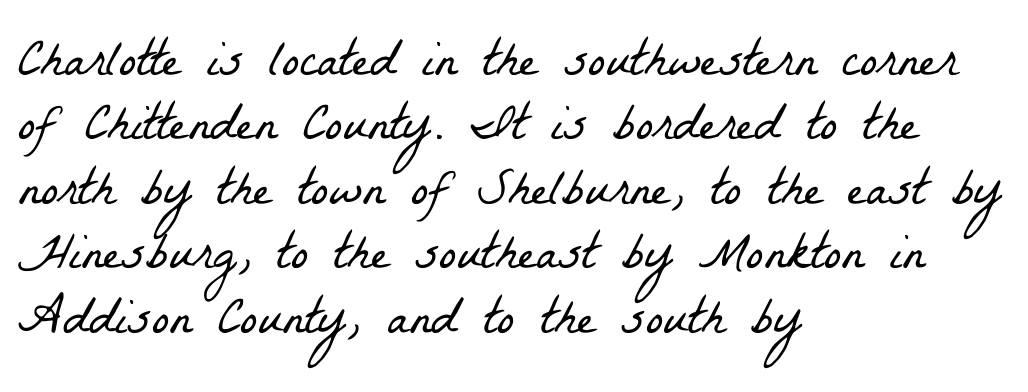
The image shows 52 px light, condensed serif type; set left-aligned, line spacing 1.24x, normal letter spacing, not underlined; low stroke contrast and a medium x-height.
